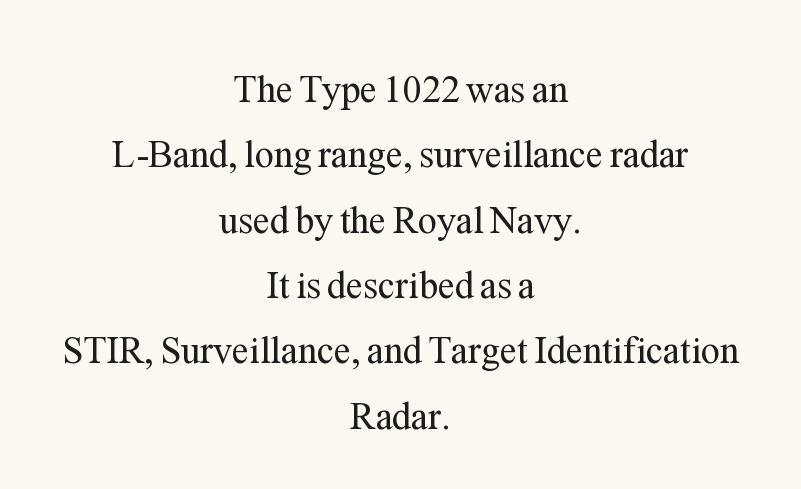
Weight: regular or lighter. Has an underline been added? It has not. A typesetter would call this proportional, since set widths differ per character. Standard letterfit; no display-style spreading of the glyphs. Rendered with straight, roman letterforms. Stroke terminals: seriffed.
